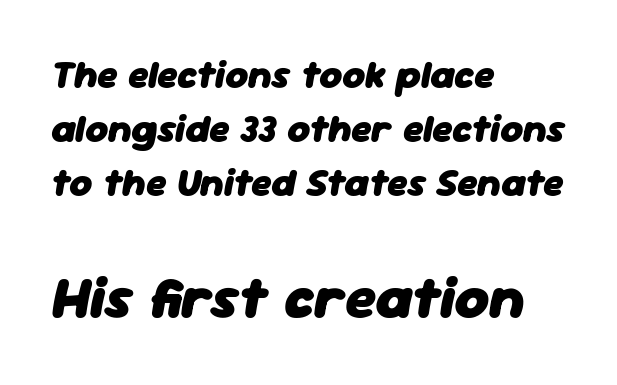
{"italic": "yes", "lean": "right", "slant_degrees": 11, "bold": "yes", "weight": "heavy", "width": "normal", "stroke_contrast": "low", "x_height": "medium", "monospaced": "no", "underline": "no", "align": "left", "line_spacing": "normal", "line_spacing_ratio": 1.39, "letter_spacing": "normal", "letter_spacing_em": 0.0, "larger_block": "second", "size_ratio": 1.51, "glyph_px": 59}
